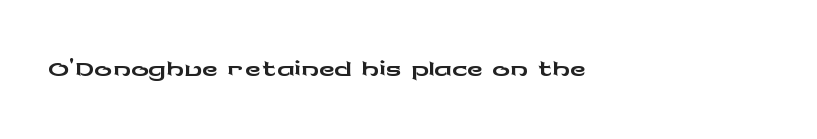
The image shows 44 px wide sans-serif type, upright; set left-aligned, normal letter spacing, not underlined; low stroke contrast and a medium x-height.
